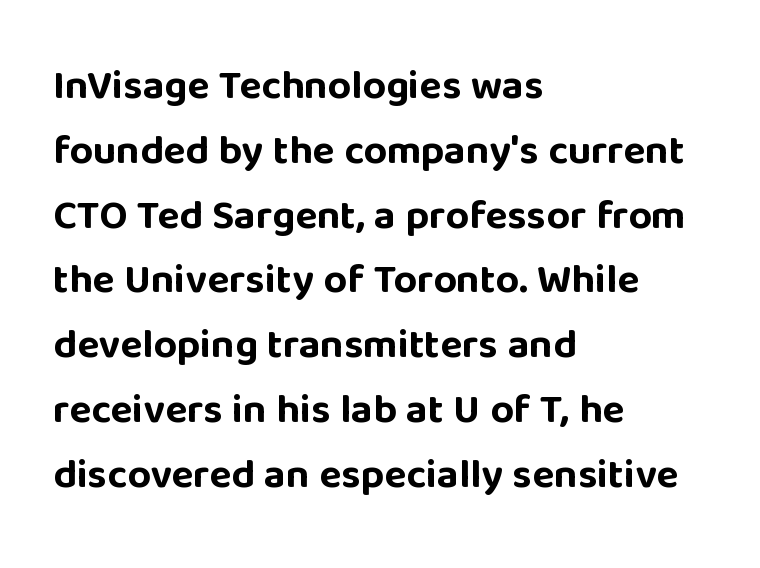
{"serif": "no", "italic": "no", "bold": "yes", "weight": "bold", "width": "normal", "stroke_contrast": "low", "x_height": "large", "monospaced": "no", "underline": "no", "align": "left", "line_spacing": "normal", "line_spacing_ratio": 1.58, "letter_spacing": "normal", "letter_spacing_em": 0.0, "glyph_px": 41}
